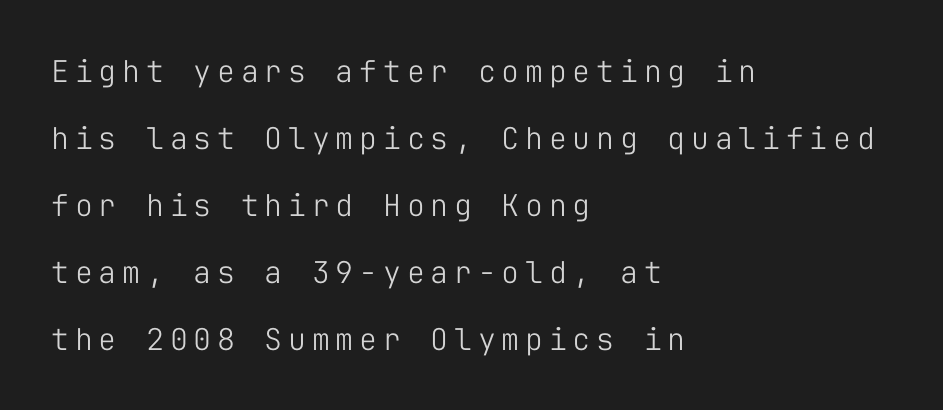
Q: Is the text bold? A: No.
Q: Is the text italic (slanted)? A: No, it is upright.
Q: Is the typeface a serif or a sans-serif typeface? A: Sans-serif.
Q: Is the text underlined? A: No.
Q: How is the paragraph aligned? A: Left-aligned.
Q: Is the spacing between lines tight, normal or loose? A: Loose.
Q: Width (condensed, normal, or wide)? A: Normal.
Q: Stroke contrast? A: Low.
Q: x-height? A: Medium.
Q: Monospaced? A: Yes.
